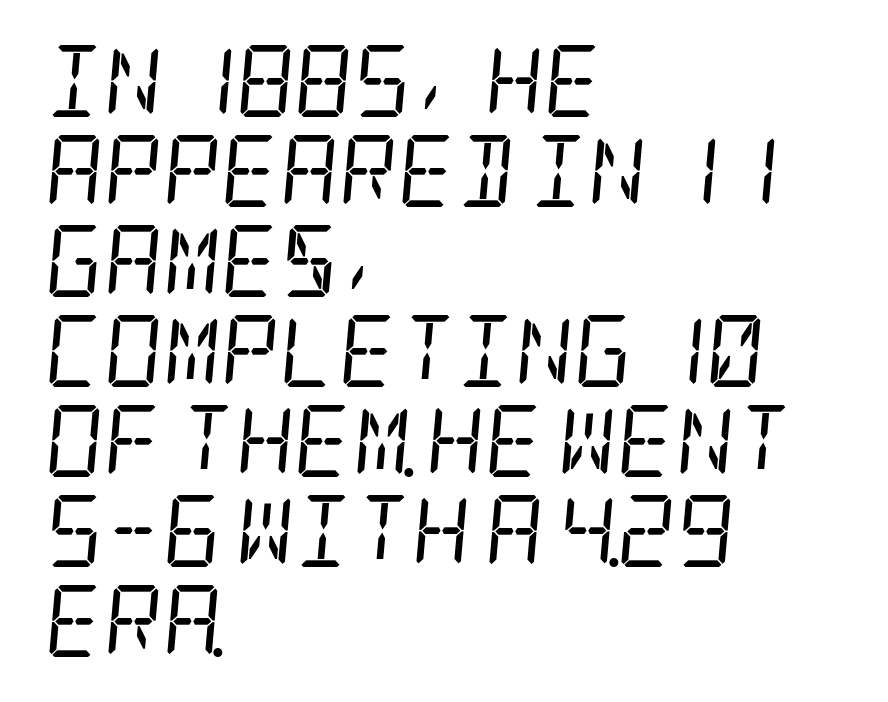
Layout note: lines flush left. Nobody touched the tracking dial on this one. The characters are drawn with everyday or finer stroke widths. The string is rendered with underlining switched off. Quick note: interline space is typical. Every character sits at an angle, as italics do.
